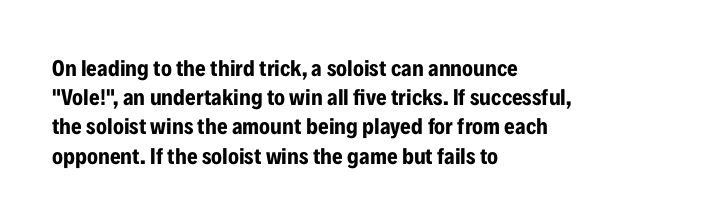
The image shows 23 px bold type, upright; set left-aligned, normal line spacing (1.27x), normal letter spacing, not underlined.
